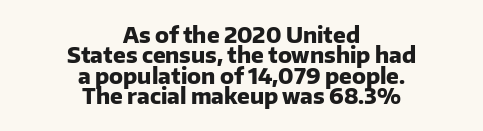
Q: Is the text bold? A: Yes.
Q: Is the text italic (slanted)? A: No, it is upright.
Q: Is the text underlined? A: No.
Q: How is the paragraph aligned? A: Centered.
Q: Is the spacing between letters normal or unusually wide? A: Normal.
Q: Is the spacing between lines tight, normal or loose? A: Tight.
